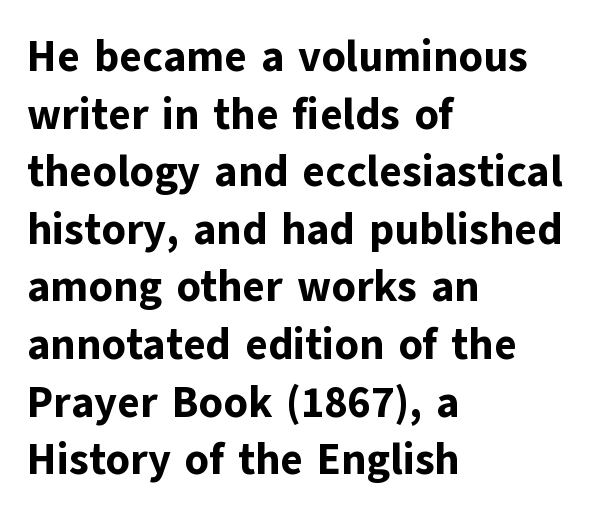
The image shows 43 px bold sans-serif type, upright; set left-aligned, normal line spacing (1.34x), normal letter spacing, not underlined; low stroke contrast and a medium x-height.
